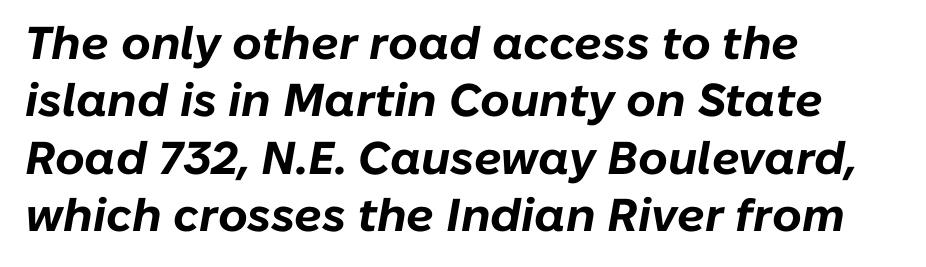
The whole block is typeset with a tilt. No extra tracking has been applied to these lines. The font is running at its bold setting. How would I describe the line gaps? Plain and ordinary. A classic flush-left, rag-right setting is used for this passage. Clear beneath every line of the passage.
